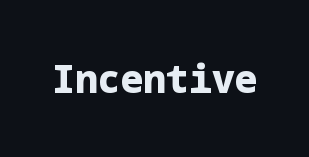
{"serif": "no", "italic": "no", "bold": "yes", "weight": "heavy", "width": "normal", "stroke_contrast": "low", "x_height": "medium", "underline": "no", "letter_spacing": "normal", "letter_spacing_em": 0.0, "glyph_px": 38}
